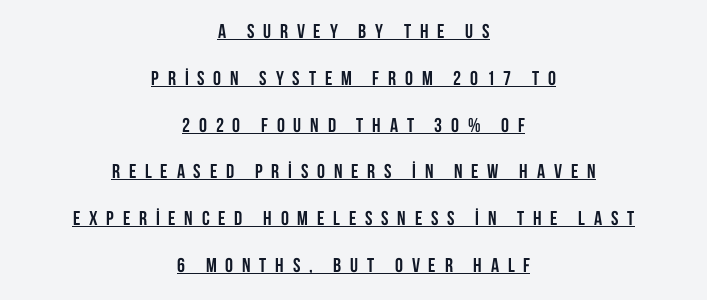
The image shows 20 px bold type, upright; set centered, loose line spacing (2.34x), unusually wide letter spacing (+0.44 em), underlined.
